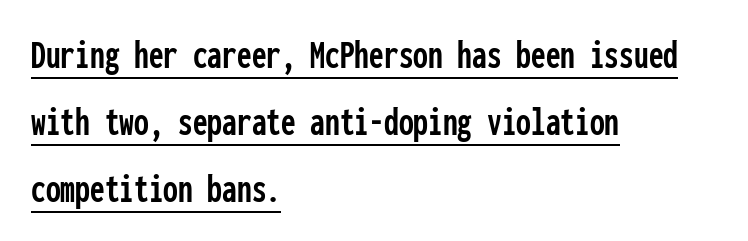
{"serif": "no", "italic": "no", "width": "condensed", "stroke_contrast": "low", "x_height": "medium", "monospaced": "yes", "underline": "yes", "align": "left", "line_spacing": "normal", "line_spacing_ratio": 1.59, "letter_spacing": "normal", "letter_spacing_em": 0.0, "glyph_px": 42}
